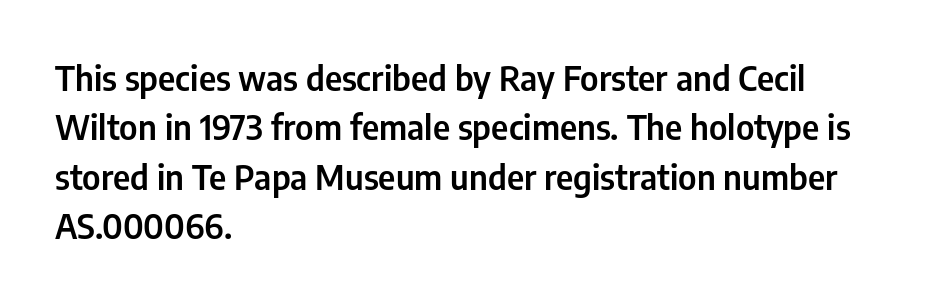
{"serif": "no", "italic": "no", "width": "condensed", "stroke_contrast": "low", "x_height": "medium", "monospaced": "no", "underline": "no", "align": "left", "line_spacing": "normal", "line_spacing_ratio": 1.45, "letter_spacing": "normal", "letter_spacing_em": 0.0, "glyph_px": 34}
